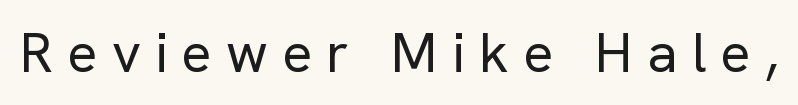
The rendering uses natural spacing where letterforms have individual widths. Font category for this specimen: sans-serif. Weight class: somewhere from thin through regular. What stands out about the letter spacing? Its width — letters are far apart. Descender tails drop into unmarked territory. Designer's note — italics off, roman on.
